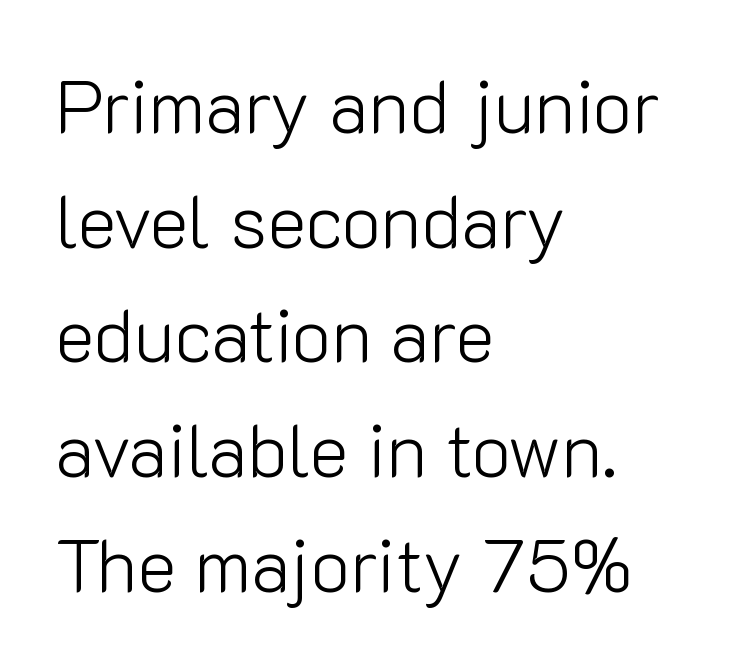
{"serif": "no", "italic": "no", "bold": "no", "weight": "light", "width": "normal", "stroke_contrast": "low", "x_height": "medium", "monospaced": "no", "underline": "no", "align": "left", "line_spacing": "normal", "line_spacing_ratio": 1.55, "letter_spacing": "normal", "letter_spacing_em": 0.0, "glyph_px": 74}
